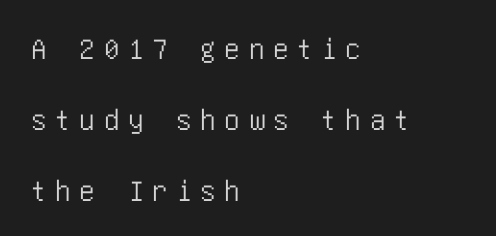
The image shows 31 px condensed sans-serif type, upright; set left-aligned, loose line spacing (2.29x), unusually wide letter spacing (+0.28 em), not underlined; low stroke contrast and a large x-height.
